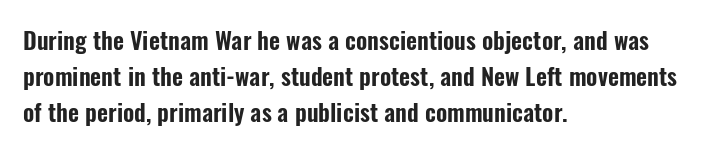
The image shows 24 px text type, upright; set left-aligned, normal line spacing (1.5x), normal letter spacing, not underlined.
